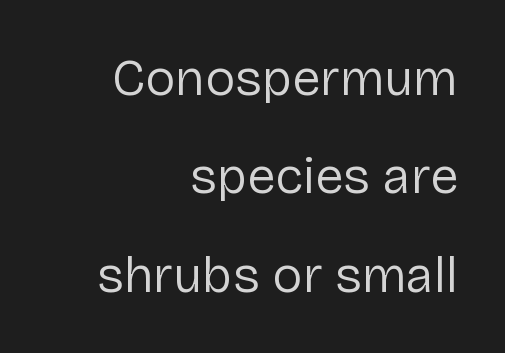
The image shows 51 px regular-weight sans-serif type, upright; set right-aligned, loose line spacing (1.93x), normal letter spacing, not underlined; low stroke contrast and a medium x-height.
